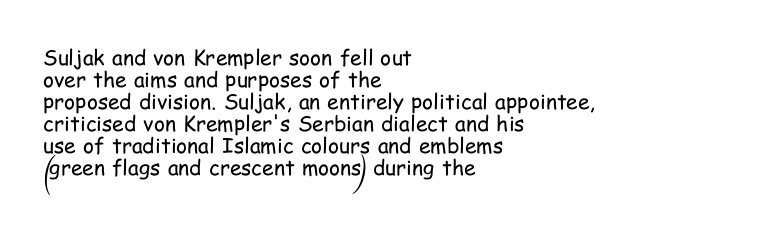
The image shows 21 px text type, upright; set left-aligned, tight line spacing (1.05x), normal letter spacing, not underlined.
